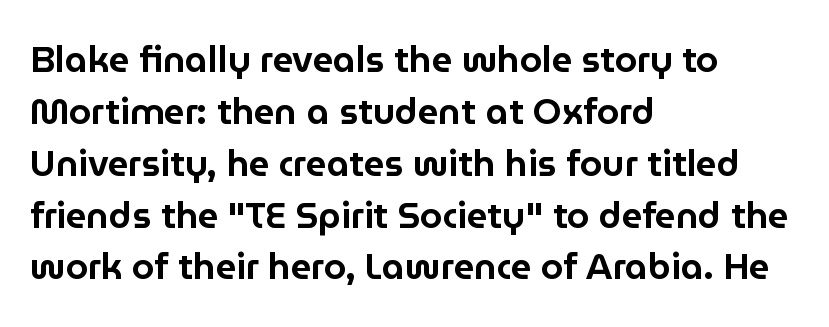
{"serif": "no", "italic": "no", "width": "normal", "stroke_contrast": "low", "x_height": "medium", "monospaced": "no", "underline": "no", "align": "left", "line_spacing": "normal", "line_spacing_ratio": 1.44, "letter_spacing": "normal", "letter_spacing_em": 0.0, "glyph_px": 36}
